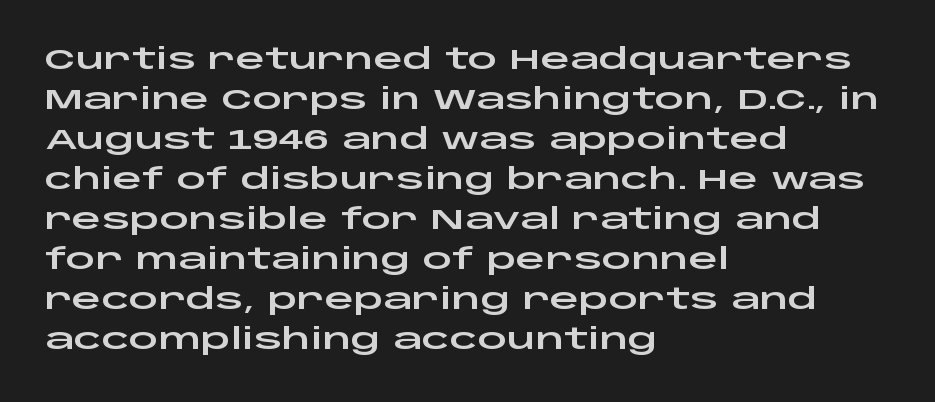
{"serif": "no", "italic": "no", "width": "wide", "stroke_contrast": "low", "x_height": "large", "monospaced": "no", "underline": "no", "align": "left", "line_spacing": "normal", "line_spacing_ratio": 1.38, "letter_spacing": "normal", "letter_spacing_em": 0.0, "glyph_px": 29}
